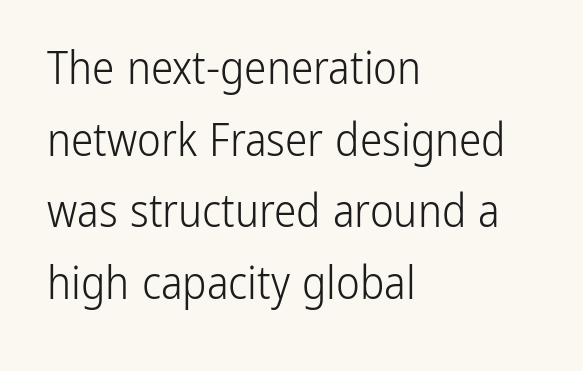
Q: Is the text bold? A: No.
Q: Is the text italic (slanted)? A: No, it is upright.
Q: Is the typeface a serif or a sans-serif typeface? A: Sans-serif.
Q: Is the text underlined? A: No.
Q: How is the paragraph aligned? A: Left-aligned.
Q: Is the spacing between letters normal or unusually wide? A: Normal.
Q: Is the spacing between lines tight, normal or loose? A: Normal.
Q: Width (condensed, normal, or wide)? A: Condensed.
Q: Stroke contrast? A: Low.
Q: x-height? A: Medium.
Q: Monospaced? A: No.
